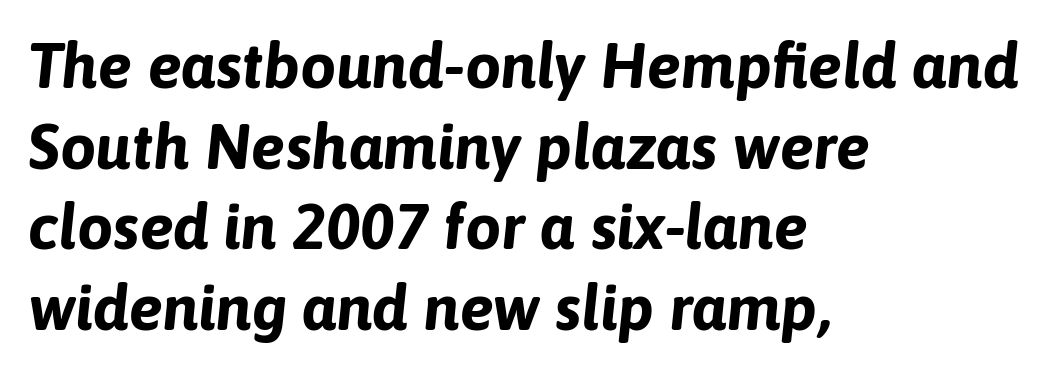
A typesetter would call this proportional, since set widths differ per character. No extra tracking has been applied to these lines. Unmarked baselines from the first word to the last. A full-strength bold gives these letters their thick strokes. The ragged edge is on the right, which tells us the setting is flush left.
